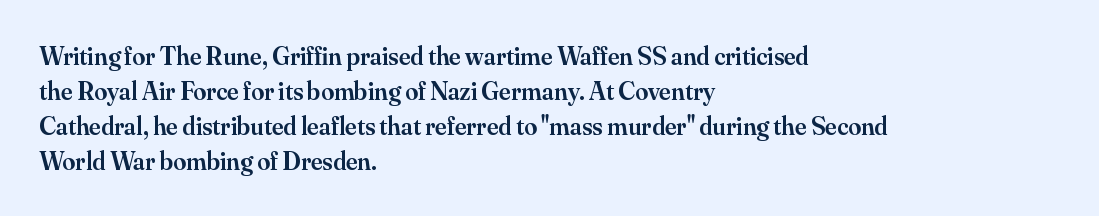
These words are printed semibold, heavier than regular yet not bold. If you measured baseline to baseline, you'd find a middling distance. Upright lettering throughout. Plain, unruled lines of type. Characters follow at the spacing the type designer built in. The lines in this sample share a left origin and differ only in where they stop.
